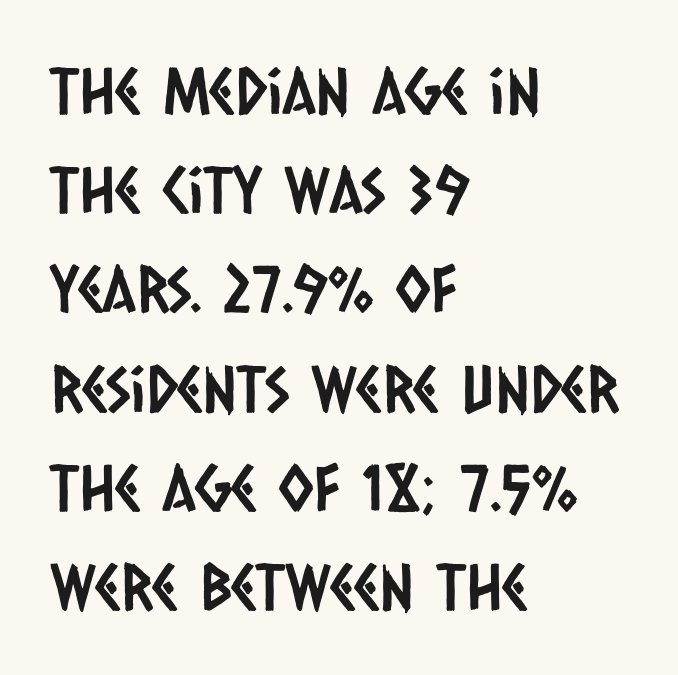
{"serif": "no", "width": "condensed", "stroke_contrast": "low", "x_height": "large", "monospaced": "no", "underline": "no", "align": "left", "line_spacing": "normal", "line_spacing_ratio": 1.55, "letter_spacing": "normal", "letter_spacing_em": 0.0, "glyph_px": 64}
